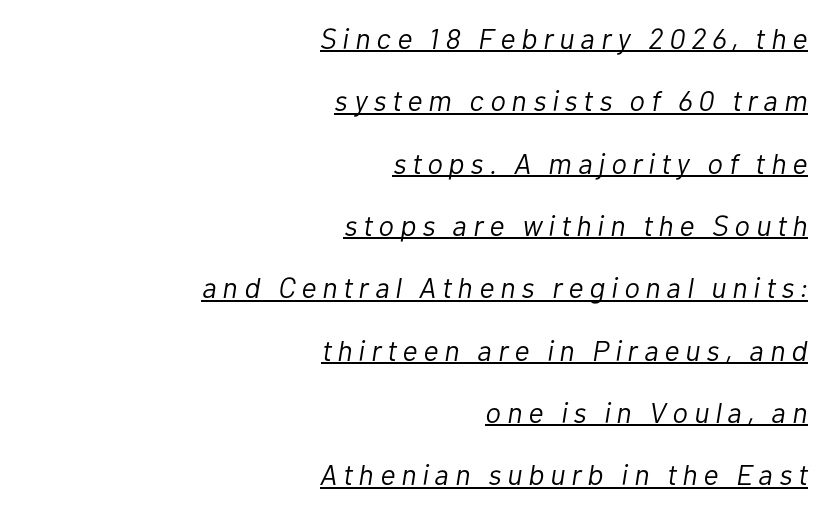
The image shows 29 px light type, italic (leaning right); set right-aligned, loose line spacing (2.15x), unusually wide letter spacing (+0.21 em), underlined; low stroke contrast and a medium x-height.
